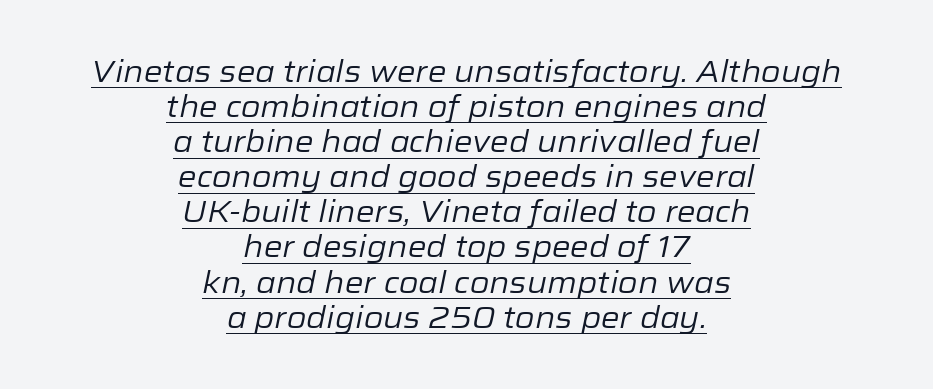
Default kerning and tracking; the words read as compact shapes. Heft: none added — not bold. Every word sits above its own underline. The text carries the slant typical of an italic or oblique font. Line starts and ends both wander, symmetrically. Character widths vary here, with narrow letters taking less room than wide ones.
